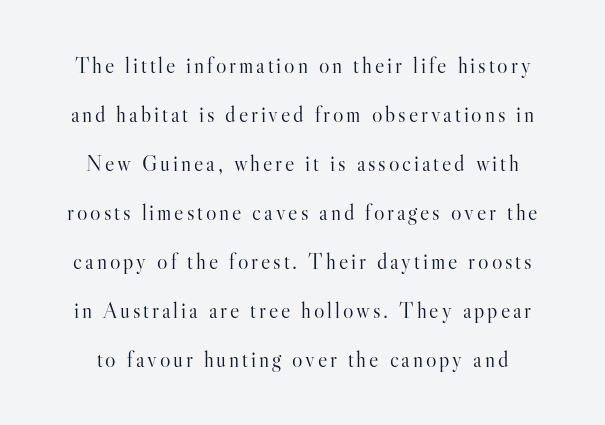
Q: Is the text bold? A: No.
Q: Is the text italic (slanted)? A: No, it is upright.
Q: Is the text underlined? A: No.
Q: Is the spacing between lines tight, normal or loose? A: Loose.
